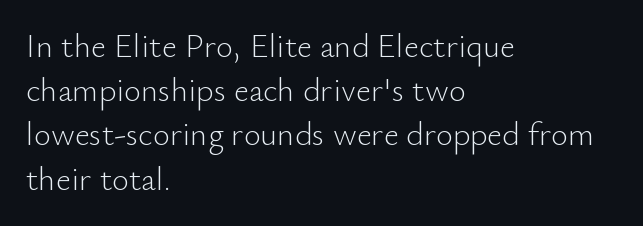
Q: Is the text bold? A: No.
Q: Is the text italic (slanted)? A: No, it is upright.
Q: Is the typeface a serif or a sans-serif typeface? A: Sans-serif.
Q: Is the text underlined? A: No.
Q: How is the paragraph aligned? A: Left-aligned.
Q: Is the spacing between letters normal or unusually wide? A: Normal.
Q: Is the spacing between lines tight, normal or loose? A: Normal.
Q: Width (condensed, normal, or wide)? A: Normal.
Q: Stroke contrast? A: Low.
Q: x-height? A: Small.
Q: Monospaced? A: No.
